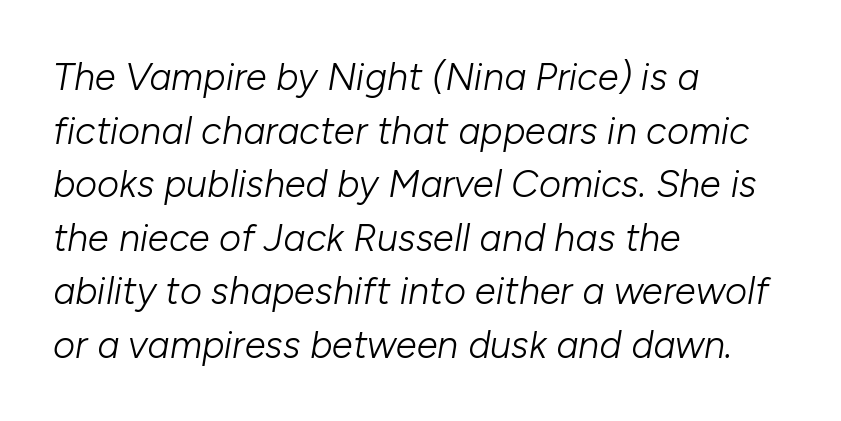
The image shows 38 px light type, italic (leaning right); set left-aligned, normal line spacing (1.41x), normal letter spacing, not underlined; low stroke contrast and a medium x-height.
